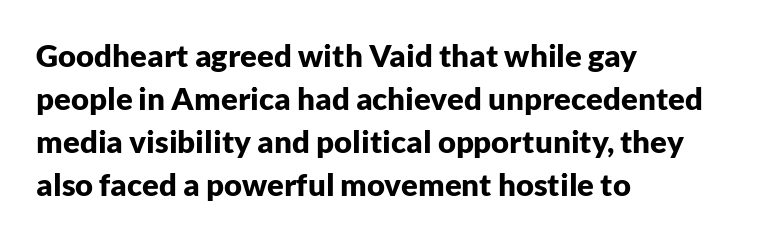
Q: Is the text bold? A: Yes.
Q: Is the text italic (slanted)? A: No, it is upright.
Q: Is the typeface a serif or a sans-serif typeface? A: Sans-serif.
Q: Is the text underlined? A: No.
Q: How is the paragraph aligned? A: Left-aligned.
Q: Is the spacing between letters normal or unusually wide? A: Normal.
Q: Is the spacing between lines tight, normal or loose? A: Normal.
Q: Width (condensed, normal, or wide)? A: Normal.
Q: Stroke contrast? A: Low.
Q: x-height? A: Medium.
Q: Monospaced? A: No.
